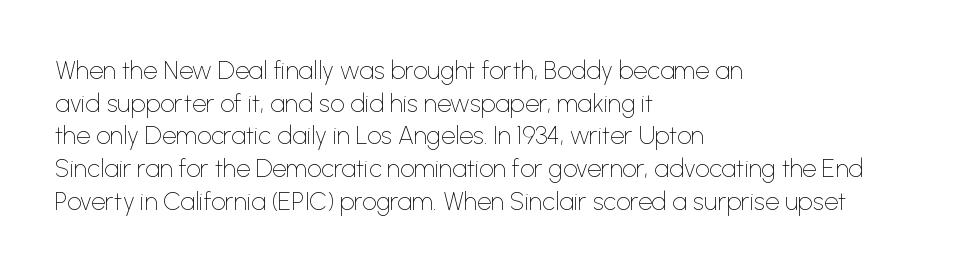
What's the leading like? Ordinary, nothing unusual. The passage shown has conventional tracking throughout. The typography opts for an upright posture over an oblique one. The passage is arranged the way most books set body copy — flush left.
